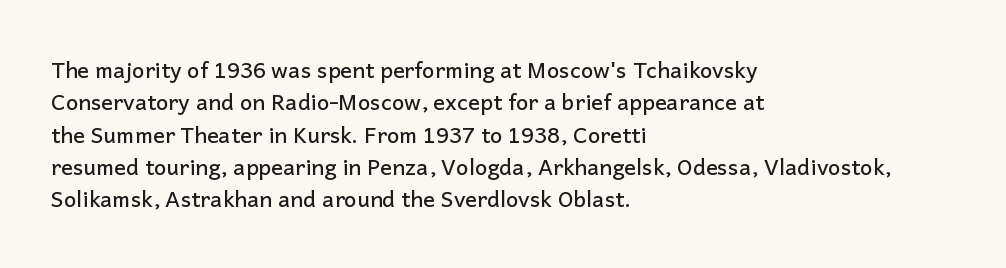
{"italic": "no", "underline": "no", "align": "left", "line_spacing": "normal", "line_spacing_ratio": 1.47, "letter_spacing": "normal", "letter_spacing_em": 0.0, "glyph_px": 22}
